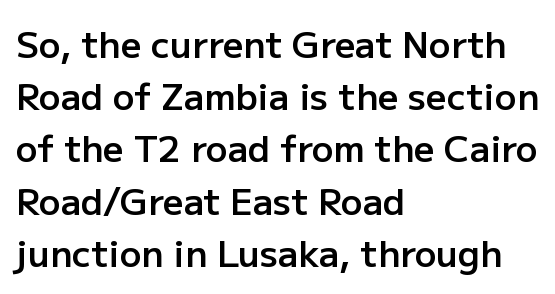
The image shows 36 px semibold sans-serif type, upright; set left-aligned, normal line spacing (1.45x), normal letter spacing, not underlined; low stroke contrast and a medium x-height.
